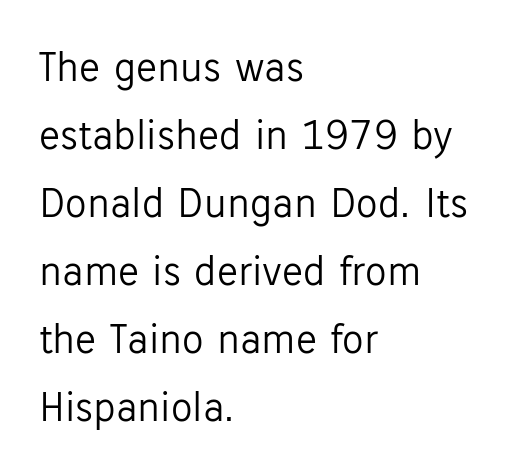
{"serif": "no", "italic": "no", "bold": "no", "weight": "light", "width": "normal", "stroke_contrast": "low", "x_height": "medium", "monospaced": "no", "underline": "no", "align": "left", "line_spacing": "normal", "line_spacing_ratio": 1.58, "letter_spacing": "normal", "letter_spacing_em": 0.0, "glyph_px": 43}
